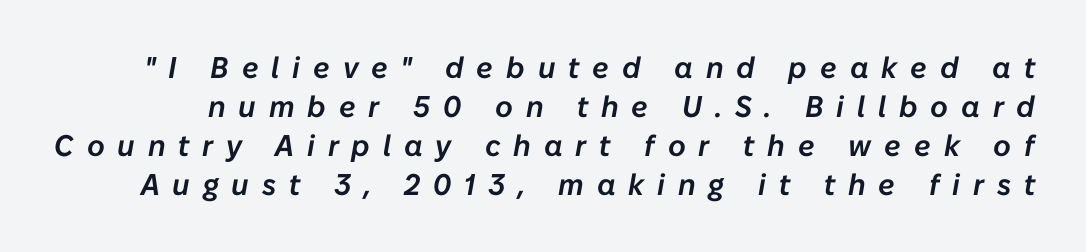
Q: Is the text italic (slanted)? A: Yes, it leans right by about 10 degrees.
Q: Is the text underlined? A: No.
Q: Is the spacing between letters normal or unusually wide? A: Unusually wide.
Q: Is the spacing between lines tight, normal or loose? A: Normal.
Q: Width (condensed, normal, or wide)? A: Normal.
Q: Stroke contrast? A: Low.
Q: x-height? A: Medium.
Q: Monospaced? A: No.
